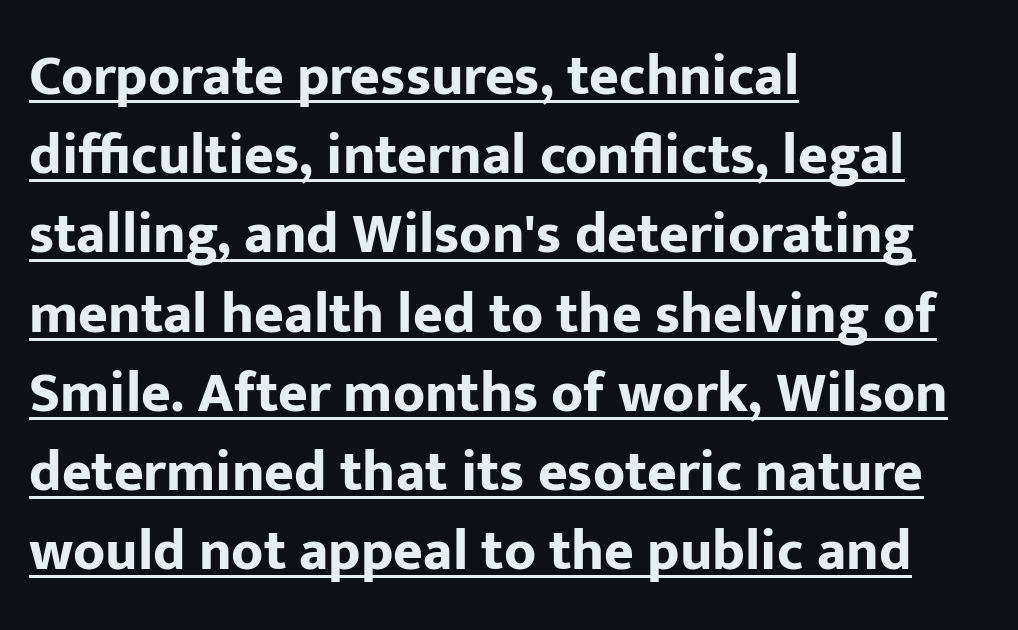
Q: Is the text bold? A: Yes.
Q: Is the text italic (slanted)? A: No, it is upright.
Q: Is the typeface a serif or a sans-serif typeface? A: Sans-serif.
Q: Is the text underlined? A: Yes.
Q: How is the paragraph aligned? A: Left-aligned.
Q: Is the spacing between letters normal or unusually wide? A: Normal.
Q: Is the spacing between lines tight, normal or loose? A: Normal.
Q: Width (condensed, normal, or wide)? A: Normal.
Q: Stroke contrast? A: Low.
Q: x-height? A: Medium.
Q: Monospaced? A: No.
